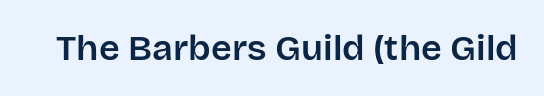
The image shows 36 px sans-serif type, upright; set normal letter spacing, not underlined; low stroke contrast and a large x-height.
